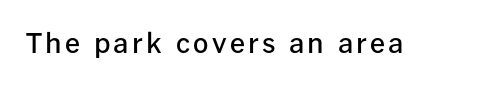
{"italic": "no", "bold": "semi", "underline": "no", "glyph_px": 27}
